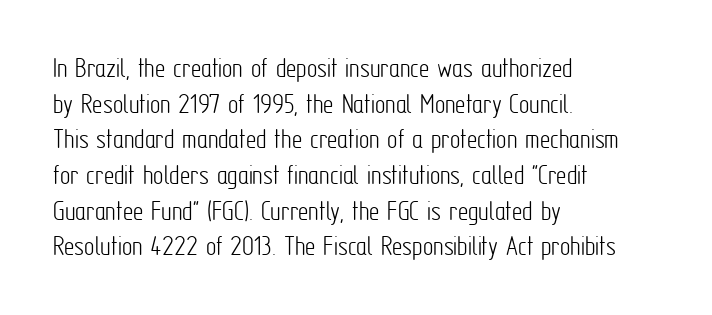
{"serif": "no", "italic": "no", "bold": "no", "weight": "light", "width": "condensed", "stroke_contrast": "low", "x_height": "medium", "monospaced": "no", "underline": "no", "align": "left", "line_spacing_ratio": 1.23, "letter_spacing": "normal", "letter_spacing_em": 0.0, "glyph_px": 29}
